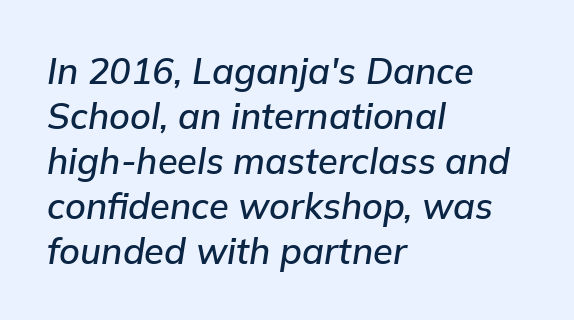
Underlining? Definitely not there. In CSS terms this would be text-align: left. The specimen reads as italic at a glance. A typesetter would call this proportional, since set widths differ per character.
